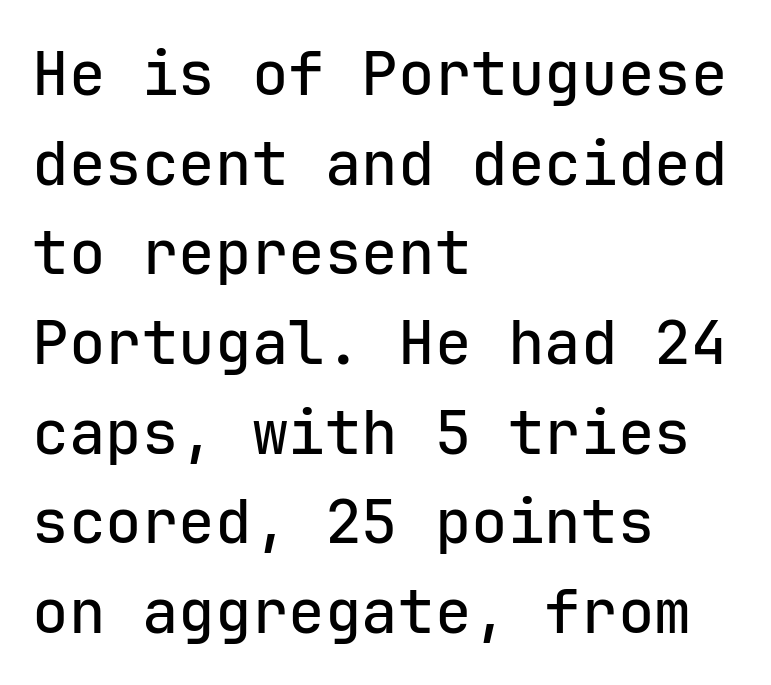
{"serif": "no", "italic": "no", "width": "normal", "stroke_contrast": "low", "x_height": "medium", "monospaced": "yes", "underline": "no", "align": "left", "line_spacing": "normal", "line_spacing_ratio": 1.47, "letter_spacing": "normal", "letter_spacing_em": 0.0, "glyph_px": 61}
